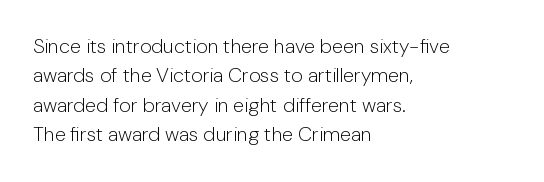
Look at the tracking — it's just the regular setting, nothing added. This sample keeps an unexceptional amount of space between lines. A typesetter would mark this as roman, not italic. Each row of text sits above clean, open space. Ink coverage per letter is moderate at most. This rendering uses left alignment, leaving the right contour irregular.
